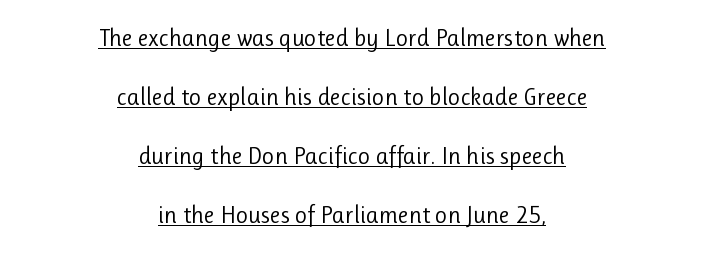
Q: Is the text bold? A: No.
Q: Is the text italic (slanted)? A: No, it is upright.
Q: Is the text underlined? A: Yes.
Q: How is the paragraph aligned? A: Centered.
Q: Is the spacing between letters normal or unusually wide? A: Normal.
Q: Is the spacing between lines tight, normal or loose? A: Loose.
